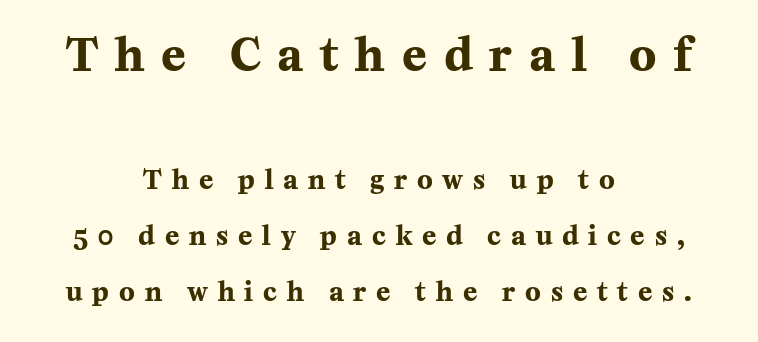
{"serif": "yes", "italic": "no", "bold": "yes", "weight": "bold", "width": "normal", "stroke_contrast": "medium", "x_height": "medium", "monospaced": "no", "underline": "no", "align": "center", "line_spacing": "loose", "line_spacing_ratio": 2.15, "letter_spacing": "wide", "letter_spacing_em": 0.38, "larger_block": "first", "size_ratio": 1.73, "glyph_px": 45}
